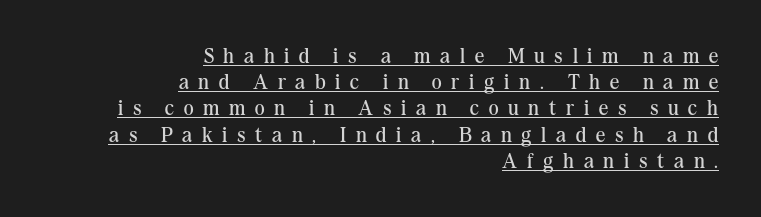
The image shows 21 px text type, upright; set right-aligned, normal line spacing (1.25x), unusually wide letter spacing (+0.46 em), underlined.
